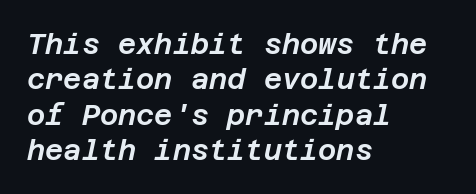
Look at the tracking — it's just the regular setting, nothing added. Visually the block forms a straight wall on the left and a jagged coastline on the right. The passage shown stacks its lines at a standard gap. The gap between lines stays unmarked.
